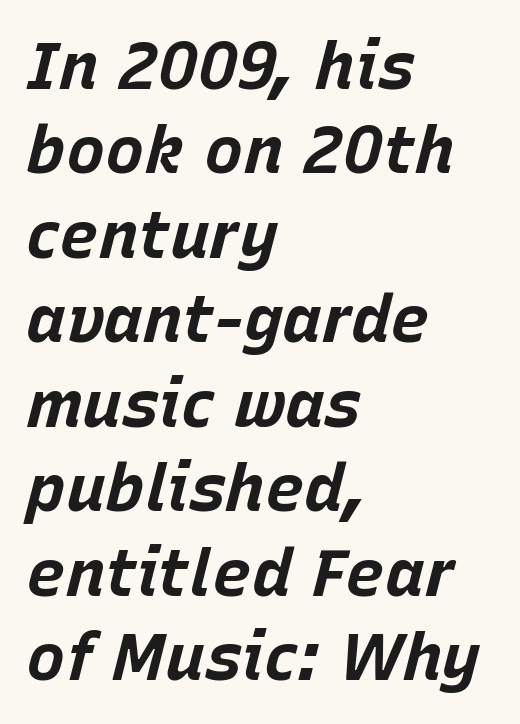
Q: Is the text bold? A: Yes.
Q: Is the text italic (slanted)? A: Yes, it leans right by about 15 degrees.
Q: Is the text underlined? A: No.
Q: How is the paragraph aligned? A: Left-aligned.
Q: Is the spacing between letters normal or unusually wide? A: Normal.
Q: Is the spacing between lines tight, normal or loose? A: Normal.
Q: Width (condensed, normal, or wide)? A: Normal.
Q: Stroke contrast? A: Low.
Q: x-height? A: Large.
Q: Monospaced? A: No.
